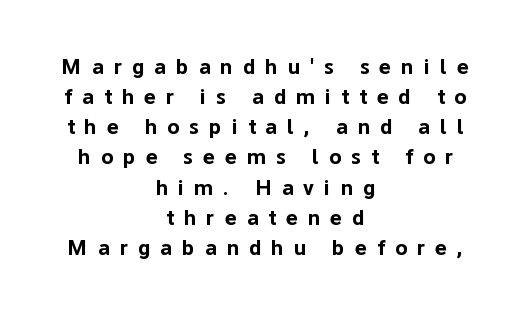
{"italic": "no", "bold": "yes", "underline": "no", "align": "center", "line_spacing": "normal", "line_spacing_ratio": 1.37, "letter_spacing": "wide", "letter_spacing_em": 0.47, "glyph_px": 22}
